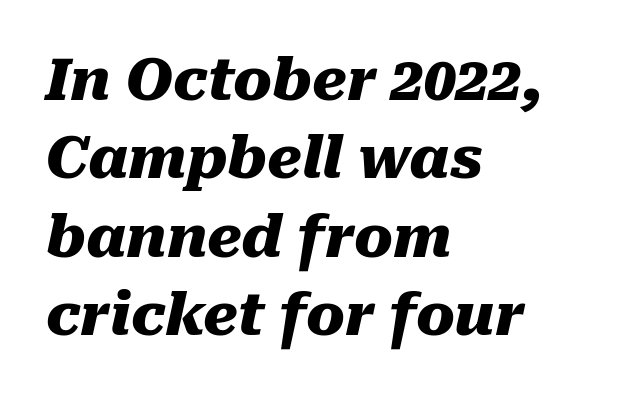
{"italic": "yes", "lean": "right", "slant_degrees": 10, "bold": "yes", "weight": "heavy", "width": "normal", "stroke_contrast": "medium", "x_height": "medium", "monospaced": "no", "underline": "no", "align": "left", "line_spacing": "normal", "line_spacing_ratio": 1.35, "letter_spacing": "normal", "letter_spacing_em": 0.0, "glyph_px": 58}
